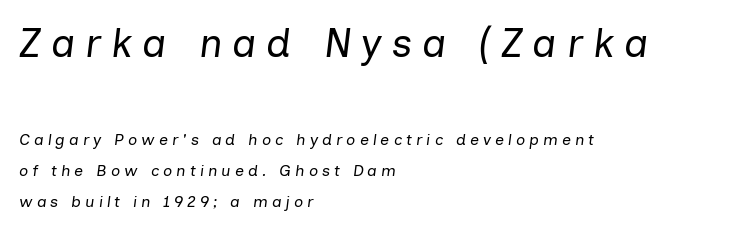
The face used here is rendered with a markedly widened letterfit. Is this a fixed-width face? No — the glyphs have proportional, varying widths. The passage shown begins with its larger block and ends with its smaller one. What's the leading like? Stretched, with rows far apart. Slant detected: the letters are inclined. The baseline area is clear.
